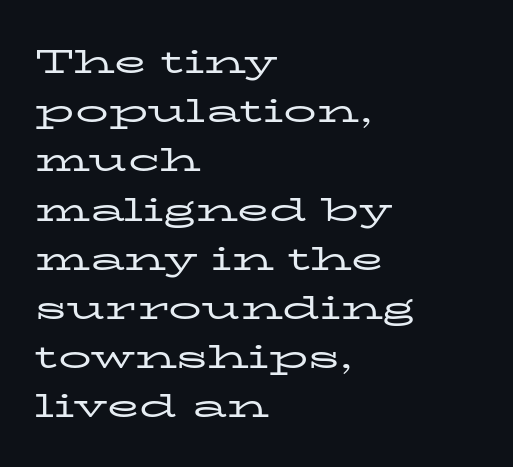
Q: Is the text bold? A: No.
Q: Is the text italic (slanted)? A: No, it is upright.
Q: Is the typeface a serif or a sans-serif typeface? A: Serif.
Q: Is the text underlined? A: No.
Q: How is the paragraph aligned? A: Left-aligned.
Q: Is the spacing between letters normal or unusually wide? A: Normal.
Q: Is the spacing between lines tight, normal or loose? A: Normal.
Q: Width (condensed, normal, or wide)? A: Wide.
Q: Stroke contrast? A: Low.
Q: x-height? A: Medium.
Q: Monospaced? A: No.
